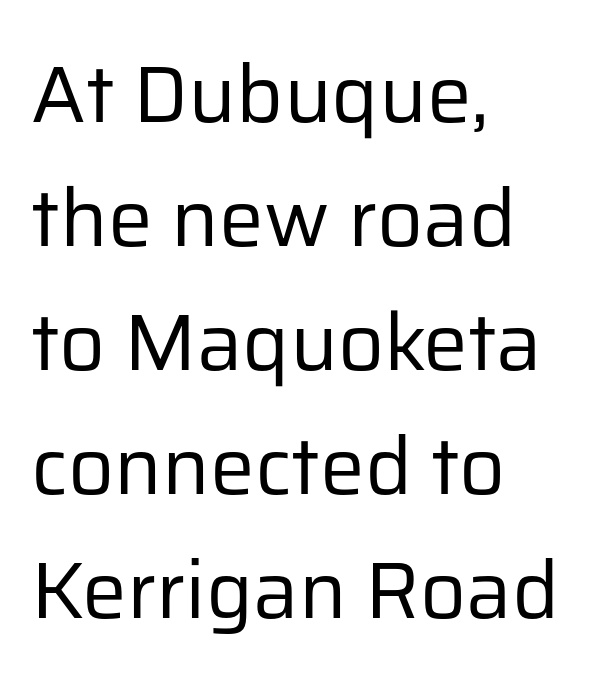
Q: Is the text bold? A: No.
Q: Is the text italic (slanted)? A: No, it is upright.
Q: Is the typeface a serif or a sans-serif typeface? A: Sans-serif.
Q: Is the text underlined? A: No.
Q: How is the paragraph aligned? A: Left-aligned.
Q: Is the spacing between letters normal or unusually wide? A: Normal.
Q: Is the spacing between lines tight, normal or loose? A: Normal.
Q: Width (condensed, normal, or wide)? A: Normal.
Q: Stroke contrast? A: Low.
Q: x-height? A: Medium.
Q: Monospaced? A: No.
